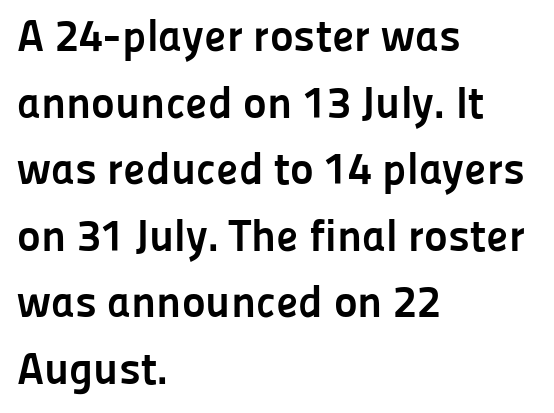
Q: Is the text bold? A: Yes.
Q: Is the text italic (slanted)? A: No, it is upright.
Q: Is the typeface a serif or a sans-serif typeface? A: Sans-serif.
Q: Is the text underlined? A: No.
Q: How is the paragraph aligned? A: Left-aligned.
Q: Is the spacing between letters normal or unusually wide? A: Normal.
Q: Is the spacing between lines tight, normal or loose? A: Normal.
Q: Width (condensed, normal, or wide)? A: Normal.
Q: Stroke contrast? A: Low.
Q: x-height? A: Medium.
Q: Monospaced? A: No.
